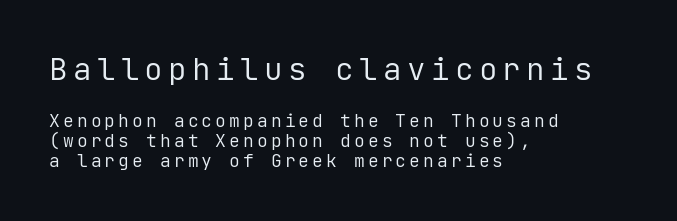
{"serif": "no", "italic": "no", "bold": "no", "weight": "regular", "width": "normal", "stroke_contrast": "low", "x_height": "medium", "monospaced": "yes", "underline": "no", "align": "left", "line_spacing": "tight", "line_spacing_ratio": 1.12, "larger_block": "first", "size_ratio": 1.72, "glyph_px": 31}
